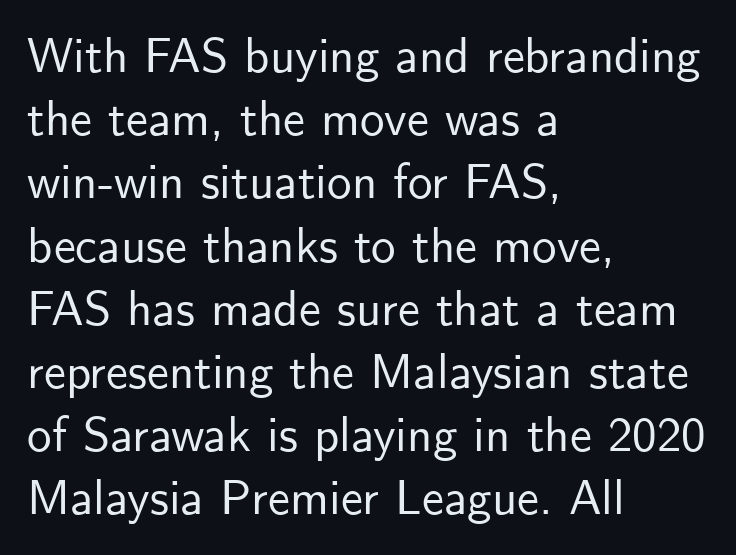
The image shows 49 px sans-serif type, upright; set left-aligned, normal line spacing (1.29x), normal letter spacing, not underlined; low stroke contrast and a small x-height.
